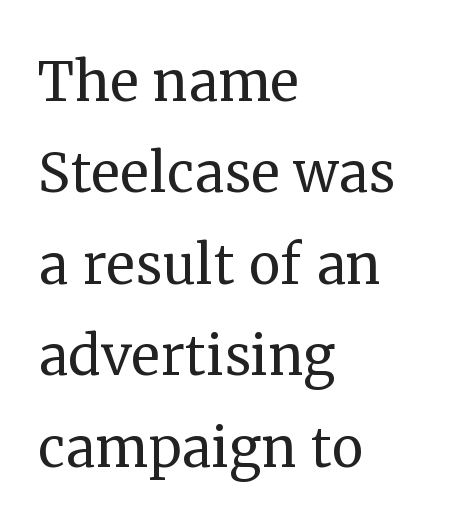
The image shows 72 px regular-weight serif type, upright; set left-aligned, normal line spacing (1.27x), normal letter spacing, not underlined; medium stroke contrast and a medium x-height.
